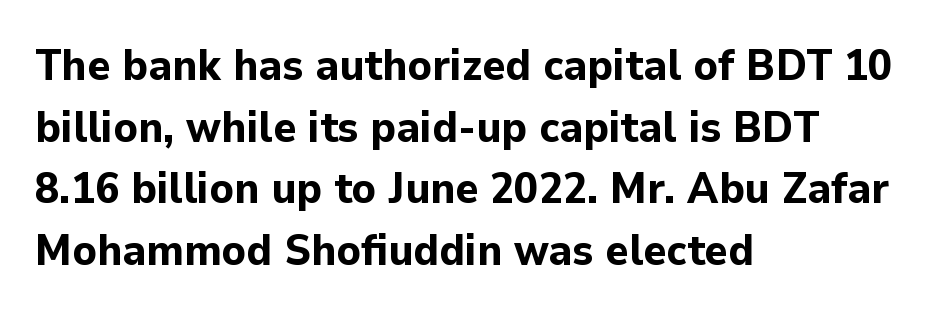
Q: Is the text bold? A: Yes.
Q: Is the text italic (slanted)? A: No, it is upright.
Q: Is the typeface a serif or a sans-serif typeface? A: Sans-serif.
Q: Is the text underlined? A: No.
Q: How is the paragraph aligned? A: Left-aligned.
Q: Is the spacing between letters normal or unusually wide? A: Normal.
Q: Is the spacing between lines tight, normal or loose? A: Normal.
Q: Width (condensed, normal, or wide)? A: Normal.
Q: Stroke contrast? A: Low.
Q: x-height? A: Medium.
Q: Monospaced? A: No.
